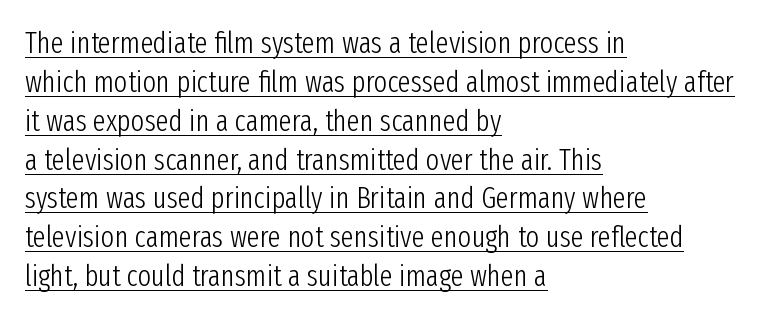
The image shows 29 px light, condensed sans-serif type, upright; set left-aligned, normal line spacing (1.34x), normal letter spacing, underlined; low stroke contrast and a medium x-height.
